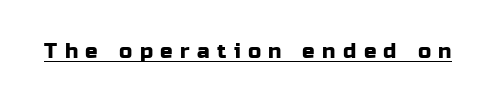
{"italic": "no", "underline": "yes", "letter_spacing": "wide", "letter_spacing_em": 0.35, "glyph_px": 21}
